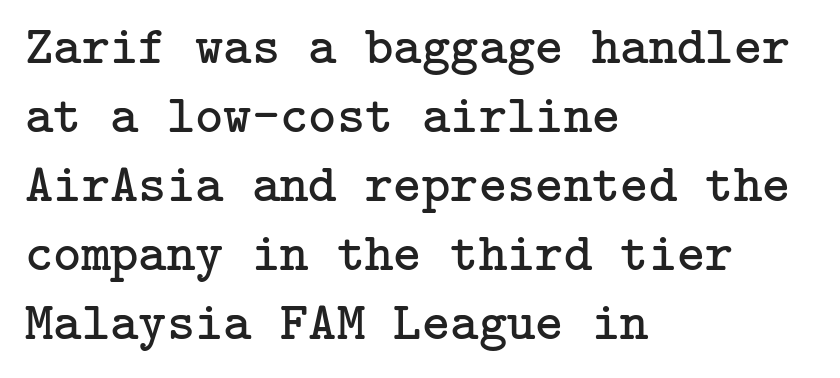
Quick note: not italic, upright. A bare baseline throughout the passage. The rendering keeps characters at their native spacing. Reading down the column, the eye jumps a familiar distance to each next line. Old-style or modern, the face here clearly has serifs.
